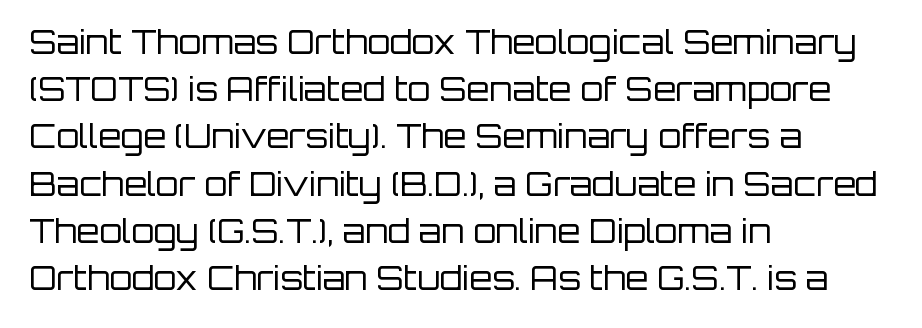
This reads as an unemphasized weight, regular at the heaviest. Glyph-to-glyph distance matches everyday printed text. What kind of face is this? One without serifs — a sans. What's the leading like? Ordinary, nothing unusual. A bare baseline throughout the passage.
